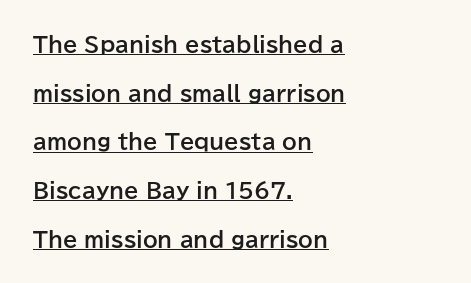
Q: Is the text bold? A: Yes.
Q: Is the text italic (slanted)? A: No, it is upright.
Q: Is the text underlined? A: Yes.
Q: How is the paragraph aligned? A: Left-aligned.
Q: Is the spacing between letters normal or unusually wide? A: Normal.
Q: Is the spacing between lines tight, normal or loose? A: Loose.
